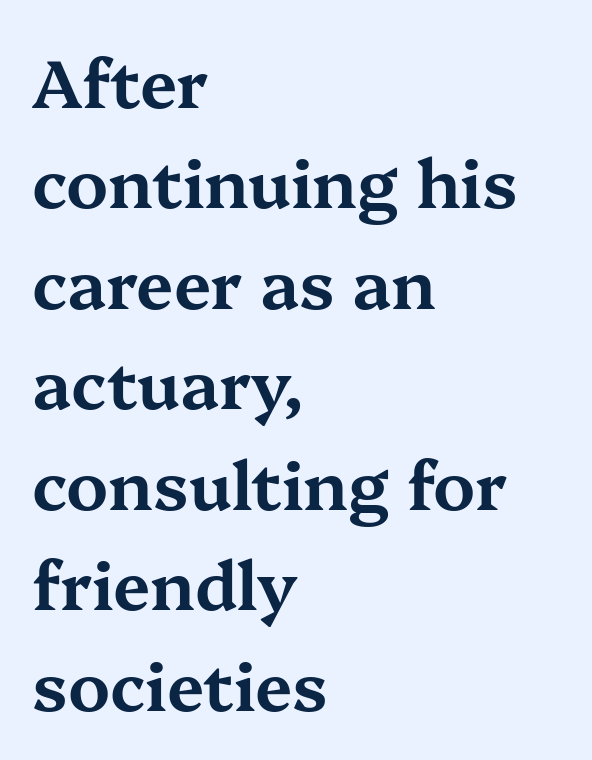
The image shows 67 px wide serif type, upright; set left-aligned, normal line spacing (1.5x), normal letter spacing, not underlined; medium stroke contrast and a medium x-height.
